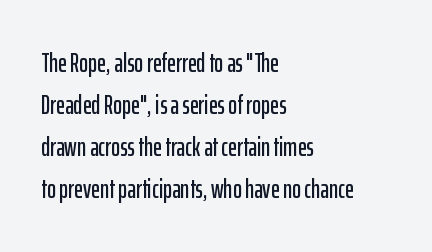
The image shows 27 px text type, upright; set left-aligned, normal line spacing (1.56x), normal letter spacing, not underlined.
